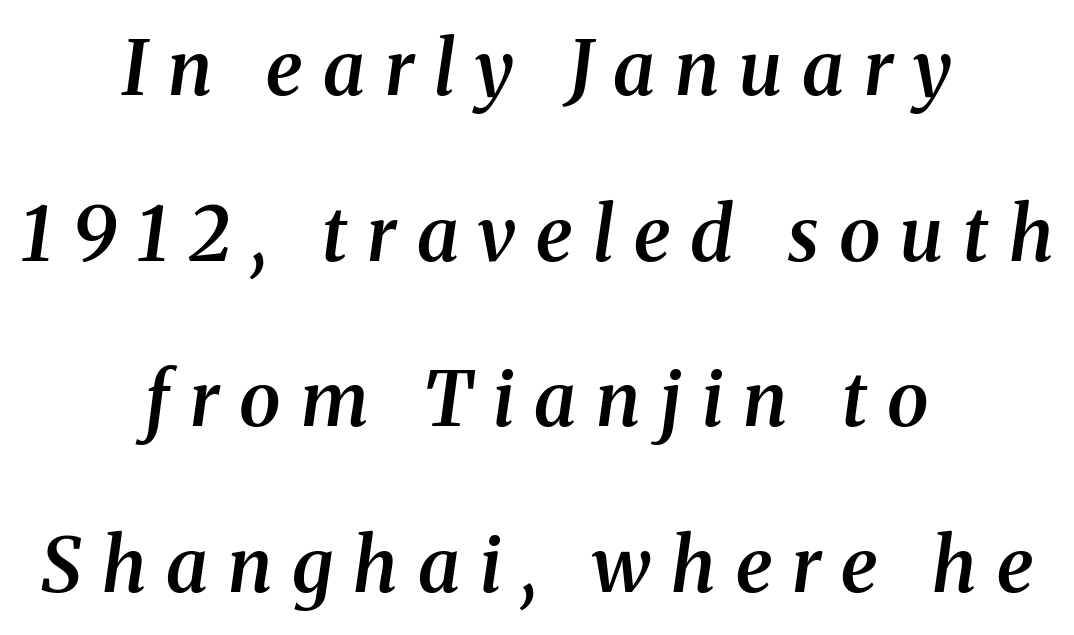
The image shows 75 px semibold serif type, italic (leaning right); set centered, loose line spacing (2.21x), unusually wide letter spacing (+0.27 em), not underlined; medium stroke contrast and a medium x-height.
